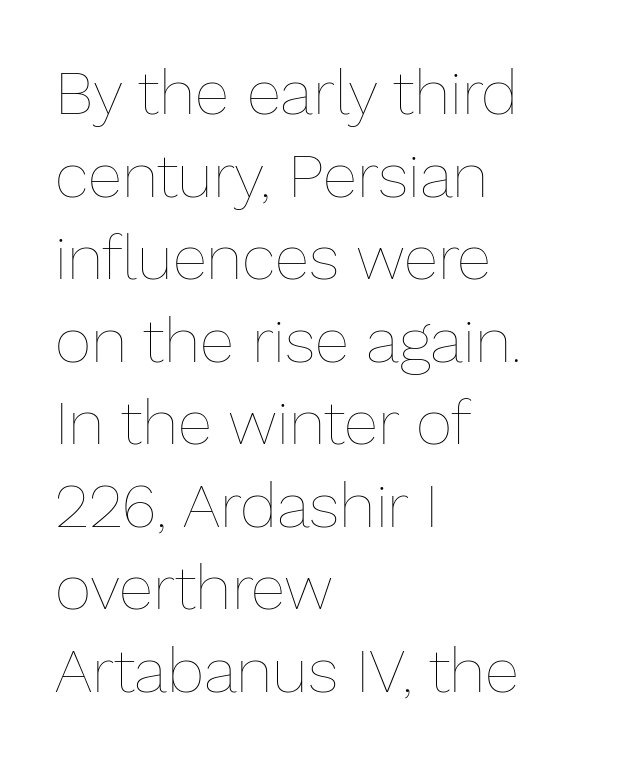
Q: Is the text bold? A: No.
Q: Is the text italic (slanted)? A: No, it is upright.
Q: Is the text underlined? A: No.
Q: How is the paragraph aligned? A: Left-aligned.
Q: Is the spacing between letters normal or unusually wide? A: Normal.
Q: Is the spacing between lines tight, normal or loose? A: Normal.
Q: Width (condensed, normal, or wide)? A: Normal.
Q: Stroke contrast? A: Low.
Q: x-height? A: Medium.
Q: Monospaced? A: No.
